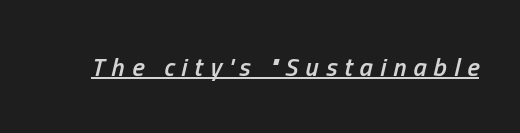
{"italic": "yes", "lean": "right", "slant_degrees": 13, "bold": "semi", "underline": "yes", "letter_spacing": "wide", "letter_spacing_em": 0.27, "glyph_px": 26}
